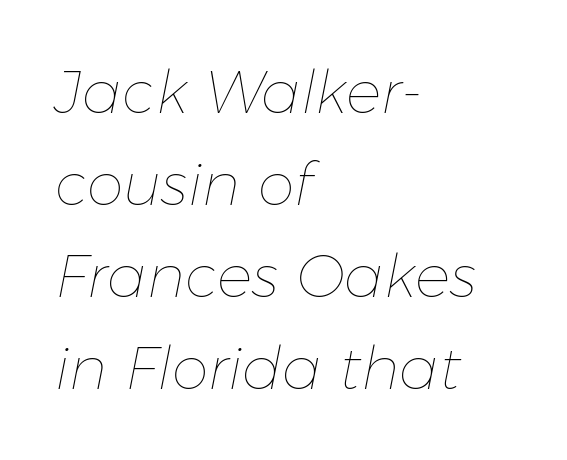
Q: Is the text bold? A: No.
Q: Is the text italic (slanted)? A: Yes, it leans right by about 11 degrees.
Q: Is the text underlined? A: No.
Q: How is the paragraph aligned? A: Left-aligned.
Q: Is the spacing between letters normal or unusually wide? A: Normal.
Q: Is the spacing between lines tight, normal or loose? A: Normal.
Q: Width (condensed, normal, or wide)? A: Normal.
Q: Stroke contrast? A: Low.
Q: x-height? A: Medium.
Q: Monospaced? A: No.
